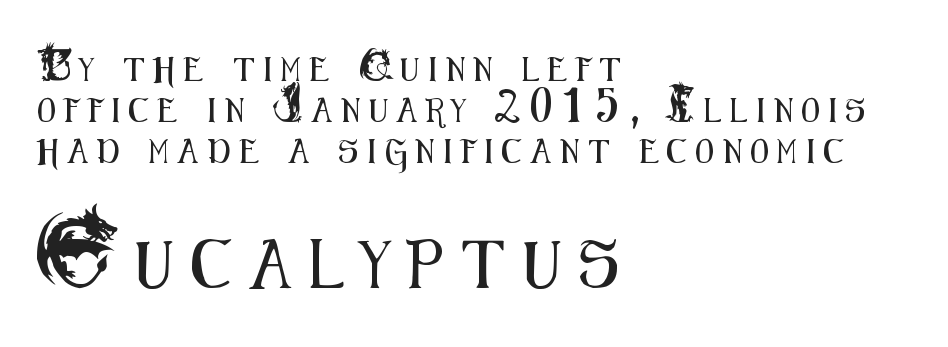
The second block has been scaled up relative to the first. This is the regular roman posture of the typeface. Is the block centered? No — it sits flush against the left margin. What stands out about the letter spacing? Its width — letters are far apart. Each letter's strokes conclude bluntly, with no projecting serifs.
